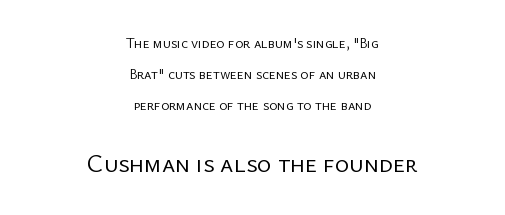
{"italic": "no", "bold": "no", "underline": "no", "align": "center", "line_spacing": "loose", "line_spacing_ratio": 2.23, "letter_spacing": "normal", "letter_spacing_em": 0.0, "larger_block": "second", "size_ratio": 1.79, "glyph_px": 25}
